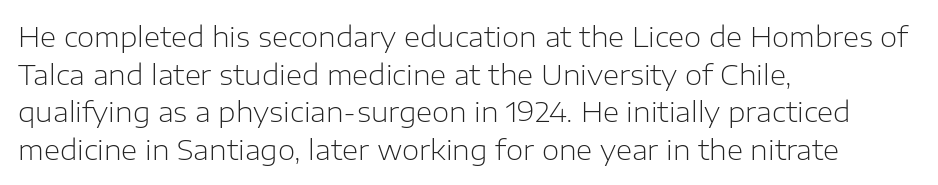
Q: Is the text bold? A: No.
Q: Is the text italic (slanted)? A: No, it is upright.
Q: Is the typeface a serif or a sans-serif typeface? A: Sans-serif.
Q: Is the text underlined? A: No.
Q: How is the paragraph aligned? A: Left-aligned.
Q: Is the spacing between letters normal or unusually wide? A: Normal.
Q: Is the spacing between lines tight, normal or loose? A: Normal.
Q: Width (condensed, normal, or wide)? A: Normal.
Q: Stroke contrast? A: Low.
Q: x-height? A: Medium.
Q: Monospaced? A: No.
